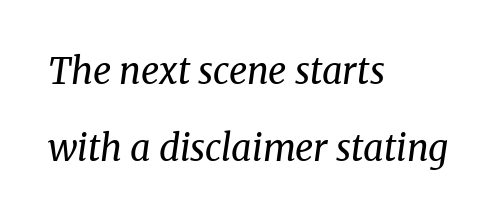
The image shows 36 px regular-weight serif type, italic (leaning right); set left-aligned, loose line spacing (2.15x), normal letter spacing, not underlined; medium stroke contrast and a medium x-height.
